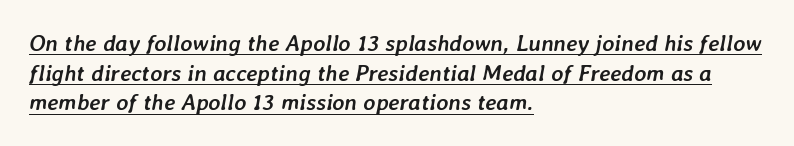
Q: Is the text bold? A: Yes.
Q: Is the text italic (slanted)? A: Yes, it leans right by about 7 degrees.
Q: Is the text underlined? A: Yes.
Q: How is the paragraph aligned? A: Left-aligned.
Q: Is the spacing between letters normal or unusually wide? A: Normal.
Q: Is the spacing between lines tight, normal or loose? A: Normal.
